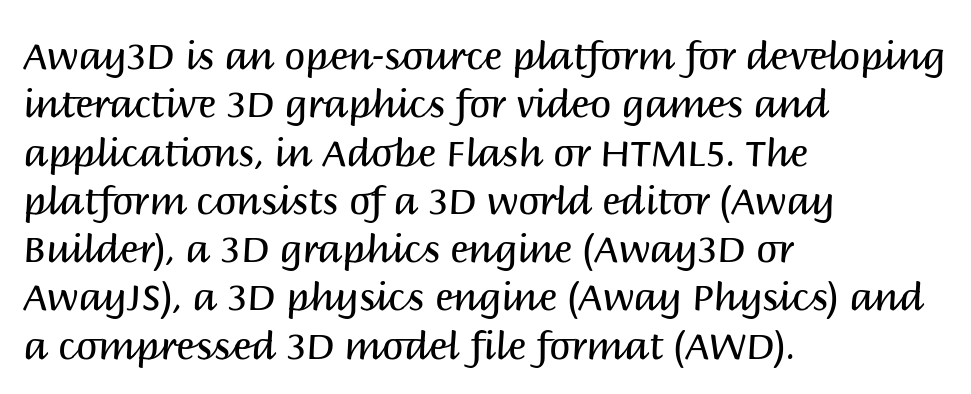
The image shows 38 px regular-weight sans-serif type; set left-aligned, normal line spacing (1.27x), normal letter spacing, not underlined; medium stroke contrast and a large x-height.
